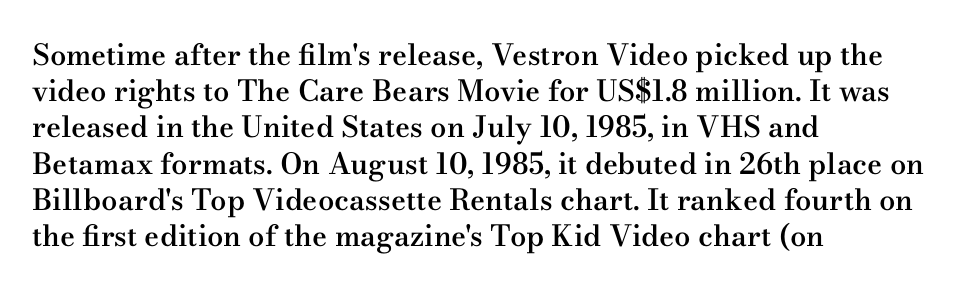
The image shows 29 px semibold, wide serif type, upright; set left-aligned, normal line spacing (1.25x), normal letter spacing, not underlined; medium stroke contrast and a small x-height.
